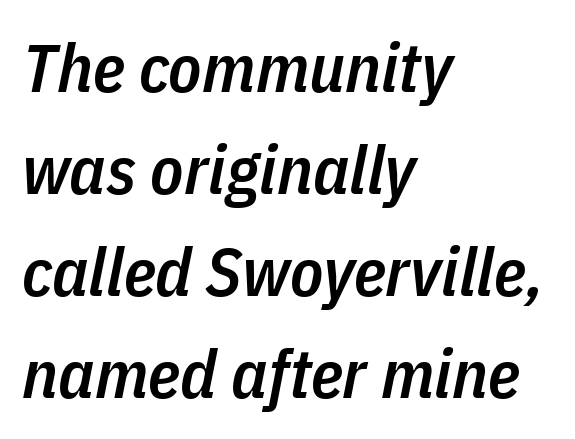
Q: Is the text bold? A: Semi-bold.
Q: Is the text italic (slanted)? A: Yes, it leans right by about 11 degrees.
Q: Is the text underlined? A: No.
Q: How is the paragraph aligned? A: Left-aligned.
Q: Is the spacing between letters normal or unusually wide? A: Normal.
Q: Is the spacing between lines tight, normal or loose? A: Normal.
Q: Width (condensed, normal, or wide)? A: Condensed.
Q: Stroke contrast? A: Low.
Q: x-height? A: Medium.
Q: Monospaced? A: No.
